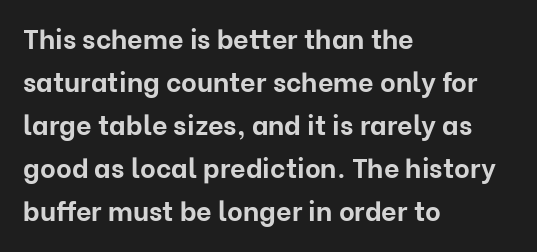
Typesetter's note: full bold, strokes at maximum text heaviness. Quick note: interline space is typical. Compared with a centered layout, this one pins lines to the left instead. Tall strokes in this sample are plumb rather than angled. The tracking reads as untouched default to a designer's eye. Has an underline been added? It has not.
